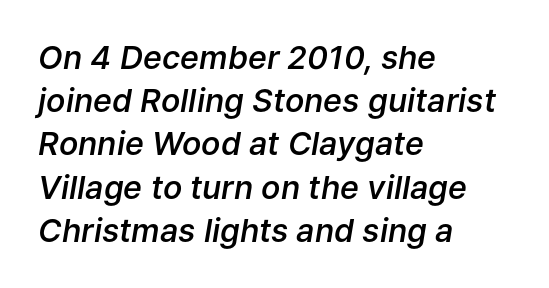
Q: Is the text bold? A: Semi-bold.
Q: Is the text italic (slanted)? A: Yes, it leans right by about 9 degrees.
Q: Is the text underlined? A: No.
Q: How is the paragraph aligned? A: Left-aligned.
Q: Is the spacing between letters normal or unusually wide? A: Normal.
Q: Is the spacing between lines tight, normal or loose? A: Normal.
Q: Width (condensed, normal, or wide)? A: Normal.
Q: Stroke contrast? A: Low.
Q: x-height? A: Medium.
Q: Monospaced? A: No.
